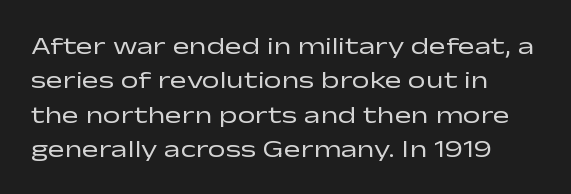
The image shows 25 px text type, upright; set left-aligned, normal line spacing (1.38x), normal letter spacing, not underlined.
